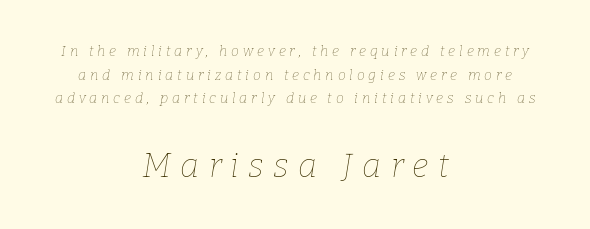
Q: Is the text bold? A: No.
Q: Is the text italic (slanted)? A: Yes, it leans right by about 9 degrees.
Q: Is the text underlined? A: No.
Q: How is the paragraph aligned? A: Centered.
Q: Is the spacing between letters normal or unusually wide? A: Unusually wide.
Q: Is the spacing between lines tight, normal or loose? A: Normal.
Q: Which block of text is set in a larger size, the first (top) or the second (bottom)? A: The second (bottom) one.
Q: Width (condensed, normal, or wide)? A: Normal.
Q: Stroke contrast? A: Low.
Q: x-height? A: Medium.
Q: Monospaced? A: No.
